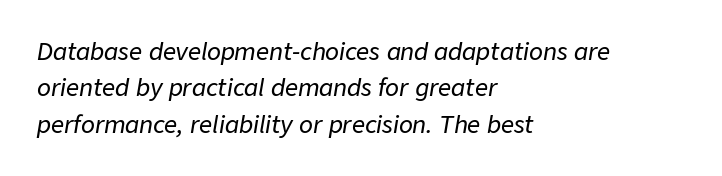
The image shows 23 px text type, italic (leaning right); set left-aligned, normal line spacing (1.58x), normal letter spacing, not underlined.
